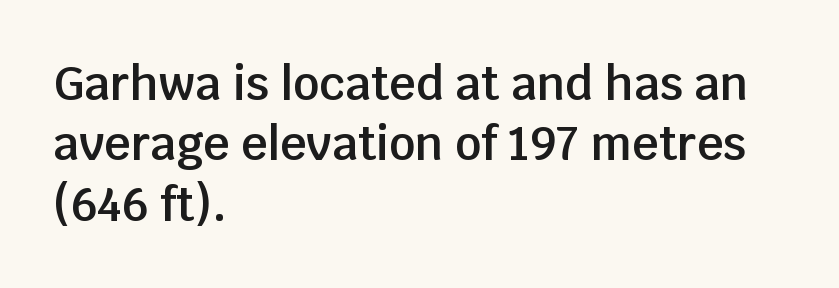
The image shows 46 px semibold sans-serif type, upright; set left-aligned, normal line spacing (1.31x), normal letter spacing, not underlined; low stroke contrast and a large x-height.
